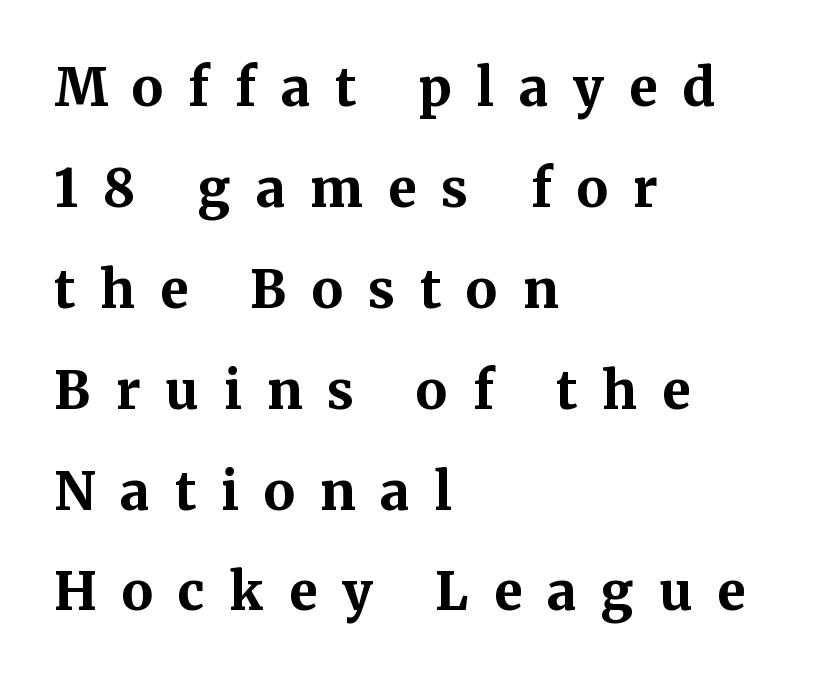
These lines carry a lot of weight — the face is fully bold. Short note: letters widely spaced. This is the regular roman posture of the typeface. Do the characters align in a grid? No, the font is proportional. Loosely led — the rows are spread out.
